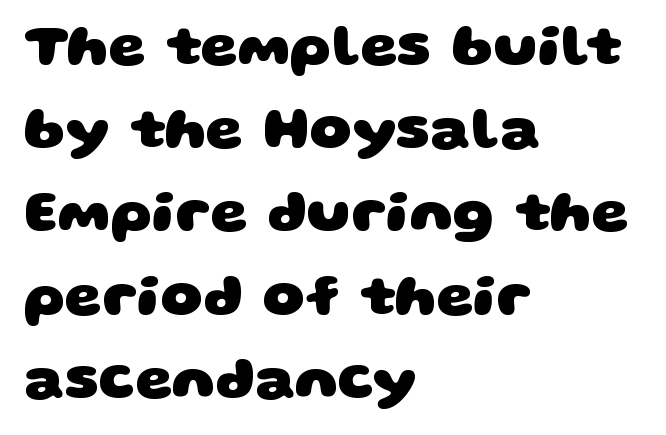
{"serif": "no", "bold": "yes", "weight": "heavy", "width": "wide", "stroke_contrast": "low", "x_height": "large", "monospaced": "no", "underline": "no", "align": "left", "line_spacing": "normal", "line_spacing_ratio": 1.41, "letter_spacing": "normal", "letter_spacing_em": 0.0, "glyph_px": 59}
